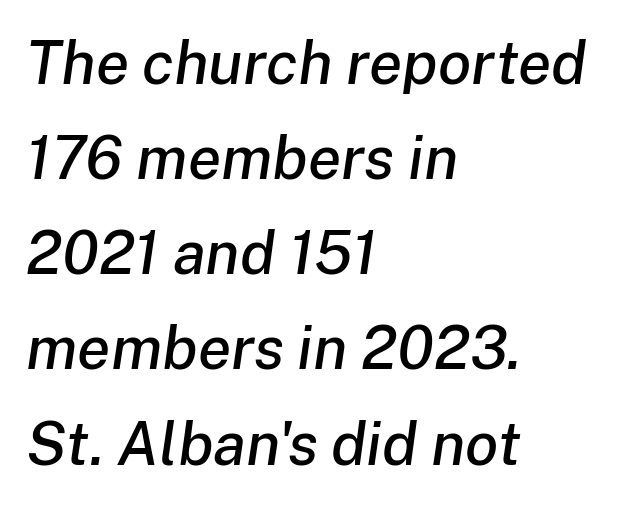
{"italic": "yes", "lean": "right", "slant_degrees": 8, "width": "normal", "stroke_contrast": "low", "x_height": "medium", "monospaced": "no", "underline": "no", "align": "left", "line_spacing": "normal", "line_spacing_ratio": 1.56, "letter_spacing": "normal", "letter_spacing_em": 0.0, "glyph_px": 61}
